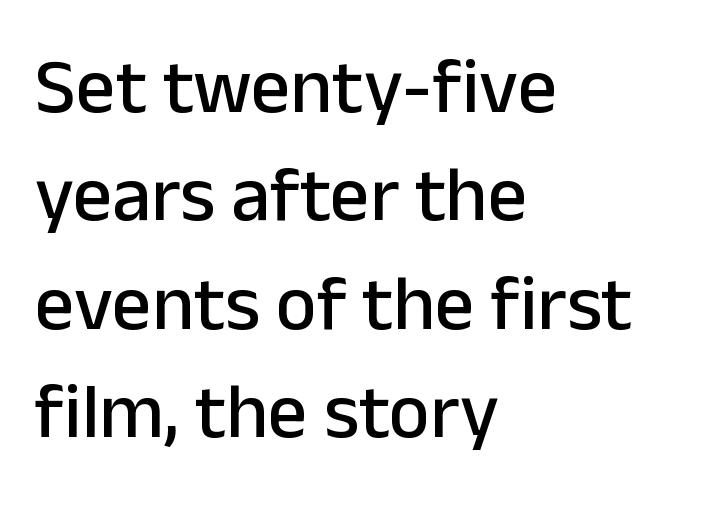
Descenders are the only things crossing below the line. A typesetter would label this face a sans. Is there much room between lines? A standard amount, neither cramped nor airy. One-word summary of the alignment: left. Nope, not italic — everything's standing straight. Tracking value appears to be zero — textbook default spacing.
